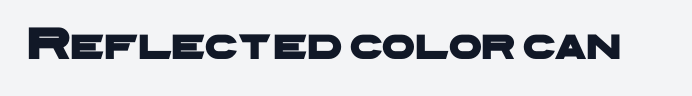
The image shows 47 px wide sans-serif type; set normal letter spacing, not underlined; low stroke contrast and a medium x-height.
